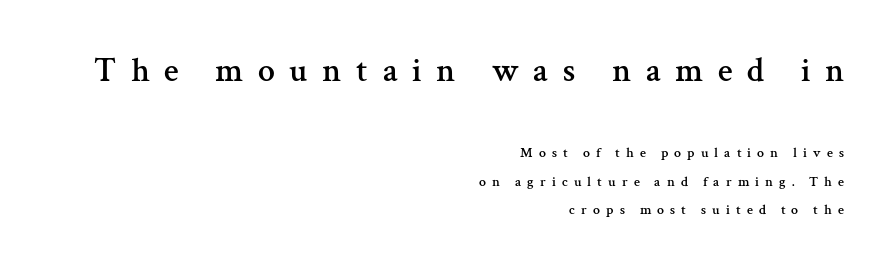
Line endings align vertically; line beginnings do not. Yep, those are serifs on the letters. Does the bottom block carry the larger type? No, the top block does. Note the varied advance widths — an 'i' is clearly narrower than an 'm'. The lettering stays uniformly vertical, giving the passage a roman look.
